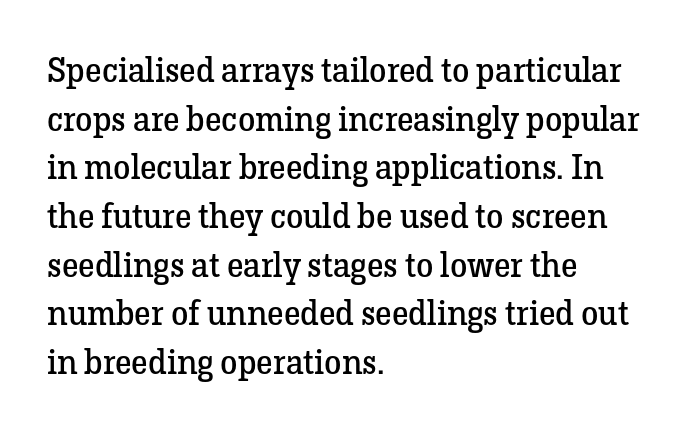
{"serif": "yes", "italic": "no", "bold": "no", "weight": "regular", "width": "normal", "stroke_contrast": "low", "x_height": "medium", "monospaced": "no", "underline": "no", "align": "left", "line_spacing": "normal", "line_spacing_ratio": 1.39, "letter_spacing": "normal", "letter_spacing_em": 0.0, "glyph_px": 35}
